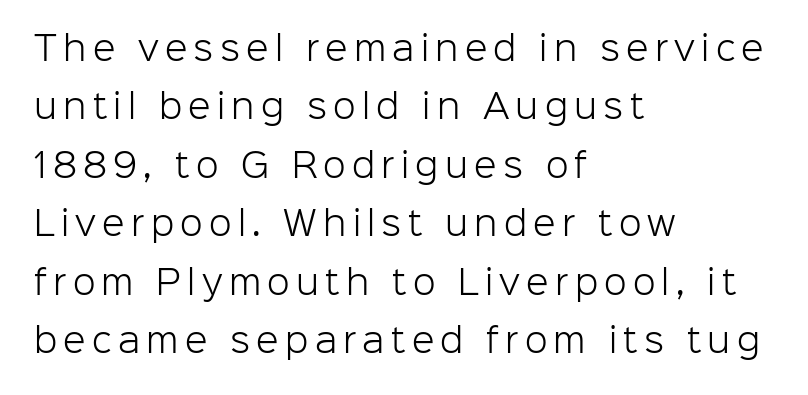
Q: Is the text bold? A: No.
Q: Is the text italic (slanted)? A: No, it is upright.
Q: Is the typeface a serif or a sans-serif typeface? A: Sans-serif.
Q: Is the text underlined? A: No.
Q: How is the paragraph aligned? A: Left-aligned.
Q: Width (condensed, normal, or wide)? A: Normal.
Q: Stroke contrast? A: Low.
Q: x-height? A: Medium.
Q: Monospaced? A: No.
